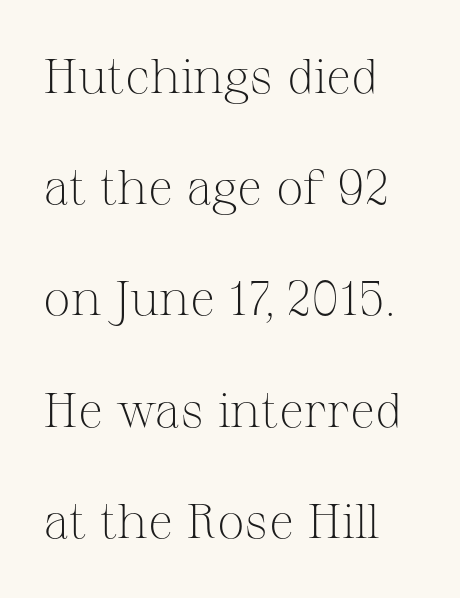
The image shows 49 px light serif type, upright; set left-aligned, loose line spacing (2.27x), normal letter spacing, not underlined; medium stroke contrast and a medium x-height.
